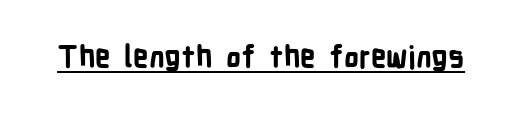
Q: Is the text bold? A: Yes.
Q: Is the text italic (slanted)? A: No, it is upright.
Q: Is the typeface a serif or a sans-serif typeface? A: Sans-serif.
Q: Is the text underlined? A: Yes.
Q: Is the spacing between letters normal or unusually wide? A: Normal.
Q: Width (condensed, normal, or wide)? A: Condensed.
Q: Stroke contrast? A: Low.
Q: x-height? A: Medium.
Q: Monospaced? A: No.
